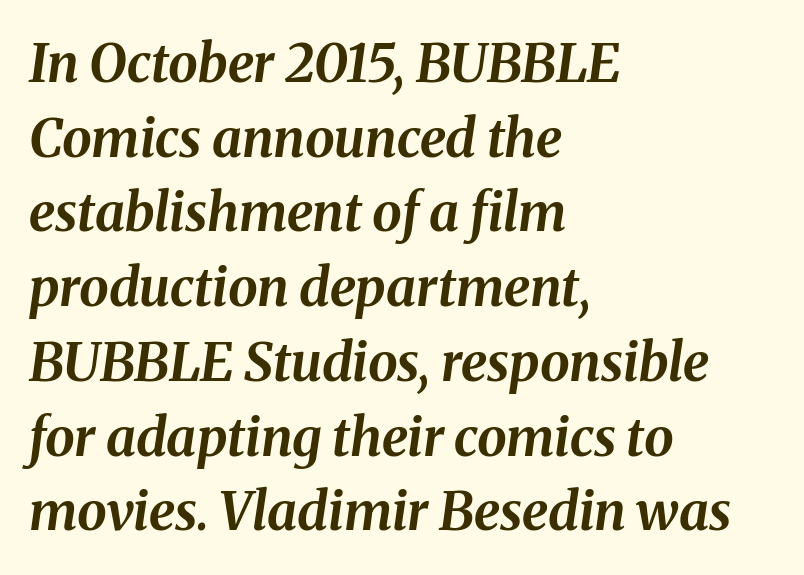
The image shows 53 px bold type, italic (leaning right); set left-aligned, normal line spacing (1.41x), normal letter spacing, not underlined; medium stroke contrast and a medium x-height.
